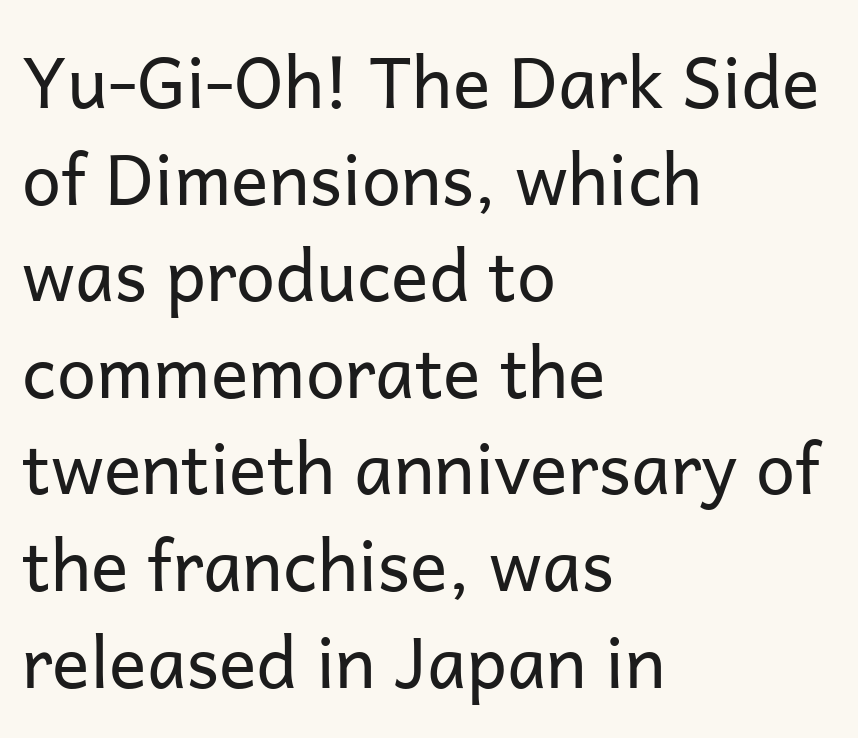
The image shows 70 px regular-weight sans-serif type, upright; set left-aligned, normal line spacing (1.38x), normal letter spacing, not underlined; low stroke contrast and a medium x-height.
